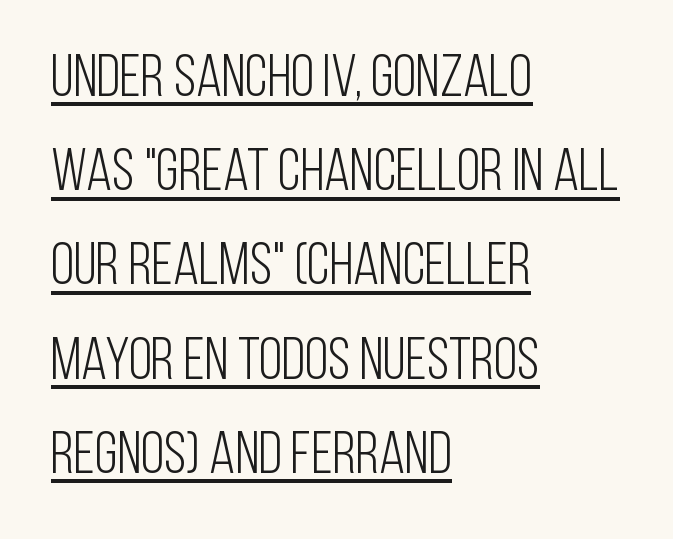
You could call the tracking neutral — neither tight nor loose. Think of a printed novel: that variable character pitch is what you see here. These glyphs show unthickened strokes, regular width or finer. Caption: lettering with a line underneath. Serif or sans? Sans — the stroke terminals are bare. Layout note: lines flush left.
